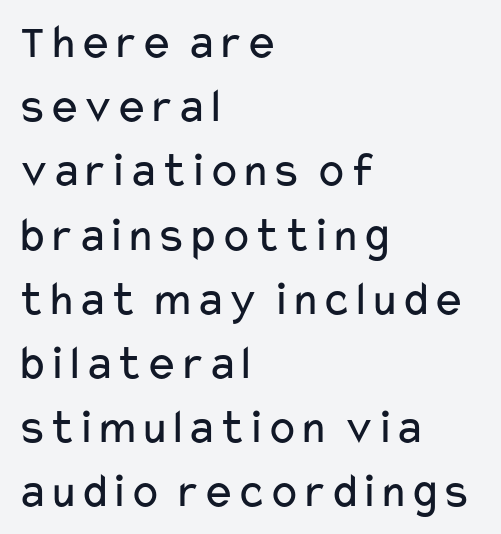
The image shows 49 px regular-weight, wide sans-serif type, upright; set left-aligned, normal line spacing (1.31x), normal letter spacing, not underlined; low stroke contrast and a medium x-height.
